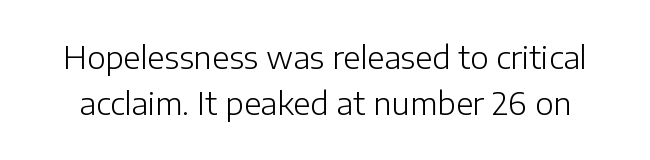
The image shows 31 px light sans-serif type, upright; set normal line spacing (1.5x), normal letter spacing, not underlined; low stroke contrast and a medium x-height.
